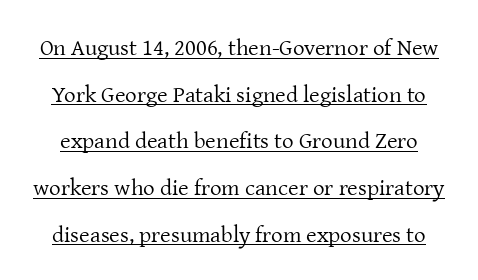
Q: Is the text bold? A: No.
Q: Is the text italic (slanted)? A: No, it is upright.
Q: Is the text underlined? A: Yes.
Q: Is the spacing between letters normal or unusually wide? A: Normal.
Q: Is the spacing between lines tight, normal or loose? A: Loose.
